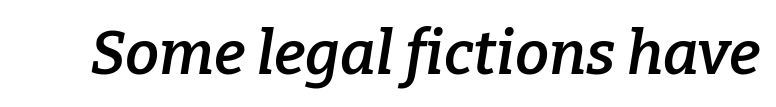
{"serif": "yes", "italic": "yes", "lean": "right", "slant_degrees": 9, "bold": "semi", "weight": "semibold", "width": "normal", "stroke_contrast": "low", "x_height": "medium", "monospaced": "no", "underline": "no", "letter_spacing": "normal", "letter_spacing_em": 0.0, "glyph_px": 61}
